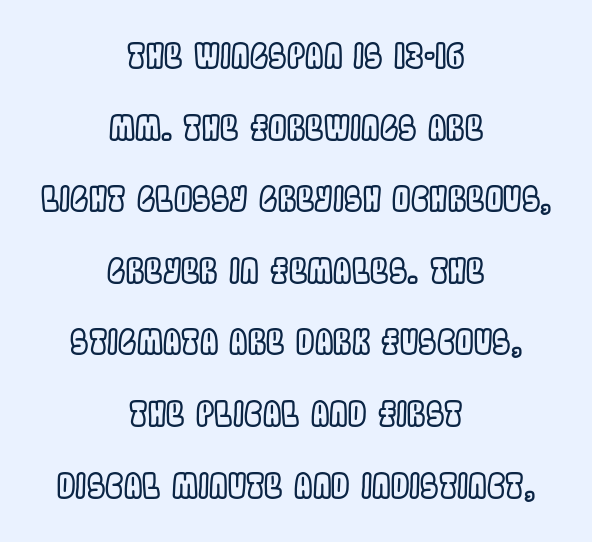
{"italic": "no", "width": "condensed", "x_height": "large", "monospaced": "no", "underline": "no", "align": "center", "line_spacing": "loose", "line_spacing_ratio": 2.17, "letter_spacing": "normal", "letter_spacing_em": 0.0, "glyph_px": 33}
